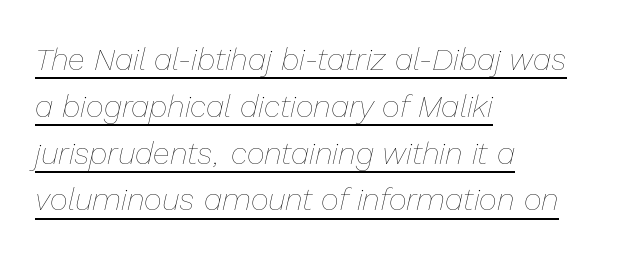
{"italic": "yes", "lean": "right", "slant_degrees": 13, "bold": "no", "weight": "thin", "width": "normal", "stroke_contrast": "low", "x_height": "medium", "monospaced": "no", "underline": "yes", "align": "left", "line_spacing": "normal", "line_spacing_ratio": 1.51, "letter_spacing": "normal", "letter_spacing_em": 0.0, "glyph_px": 31}
